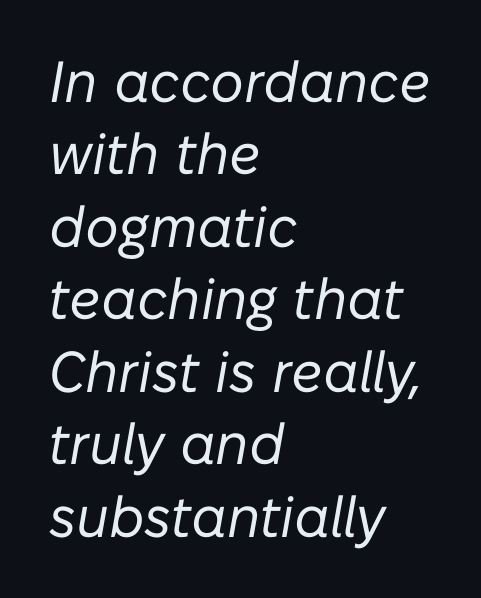
Q: Is the text bold? A: No.
Q: Is the text italic (slanted)? A: Yes, it leans right by about 10 degrees.
Q: Is the text underlined? A: No.
Q: How is the paragraph aligned? A: Left-aligned.
Q: Is the spacing between letters normal or unusually wide? A: Normal.
Q: Is the spacing between lines tight, normal or loose? A: Normal.
Q: Width (condensed, normal, or wide)? A: Normal.
Q: Stroke contrast? A: Low.
Q: x-height? A: Medium.
Q: Monospaced? A: No.
